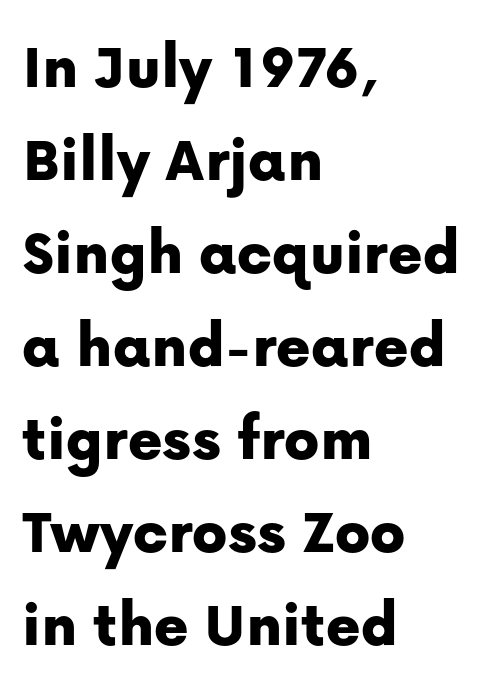
Q: Is the text italic (slanted)? A: No, it is upright.
Q: Is the typeface a serif or a sans-serif typeface? A: Sans-serif.
Q: Is the text underlined? A: No.
Q: How is the paragraph aligned? A: Left-aligned.
Q: Is the spacing between letters normal or unusually wide? A: Normal.
Q: Is the spacing between lines tight, normal or loose? A: Normal.
Q: Width (condensed, normal, or wide)? A: Normal.
Q: Stroke contrast? A: Low.
Q: x-height? A: Medium.
Q: Monospaced? A: No.
